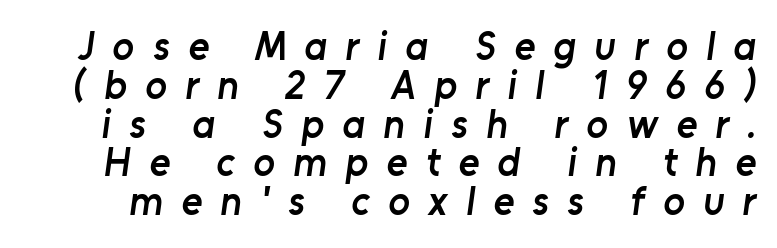
Q: Is the text bold? A: Semi-bold.
Q: Is the typeface a serif or a sans-serif typeface? A: Sans-serif.
Q: Is the text underlined? A: No.
Q: Is the spacing between letters normal or unusually wide? A: Unusually wide.
Q: Is the spacing between lines tight, normal or loose? A: Tight.
Q: Width (condensed, normal, or wide)? A: Normal.
Q: Stroke contrast? A: Low.
Q: x-height? A: Medium.
Q: Monospaced? A: No.
